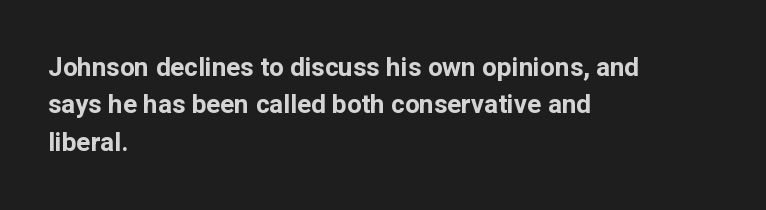
When letters stand straight like this, we call the style roman or upright. A clean baseline with only descenders dipping below it. Horizontally, the lines are justified to the leading edge only. Is there much room between lines? A standard amount, neither cramped nor airy.
